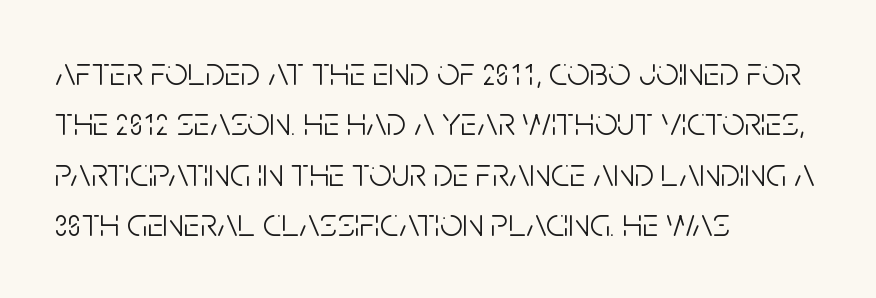
{"serif": "no", "italic": "no", "bold": "no", "weight": "light", "width": "condensed", "stroke_contrast": "low", "x_height": "large", "monospaced": "no", "underline": "no", "align": "left", "line_spacing": "normal", "line_spacing_ratio": 1.26, "letter_spacing": "normal", "letter_spacing_em": 0.0, "glyph_px": 40}
